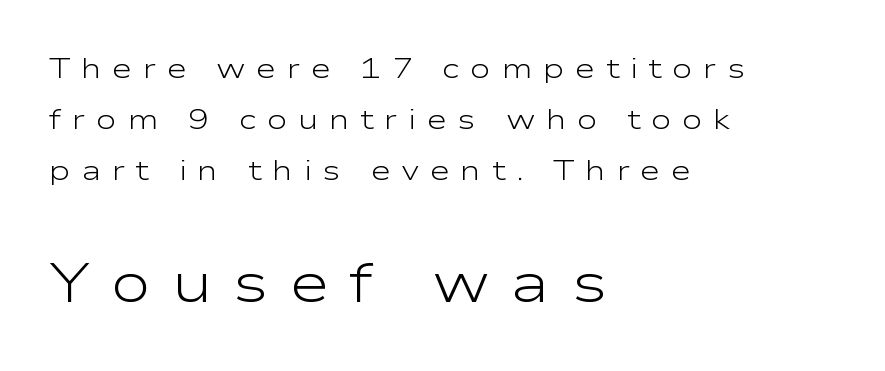
Here the glyphs are tracked loosely, breaking word shapes into spaced letters. Regarding serifs, this sample does without them. Here the second block reads like a headline and the first like body copy. The font is comparable to plain body text, perhaps lighter.
